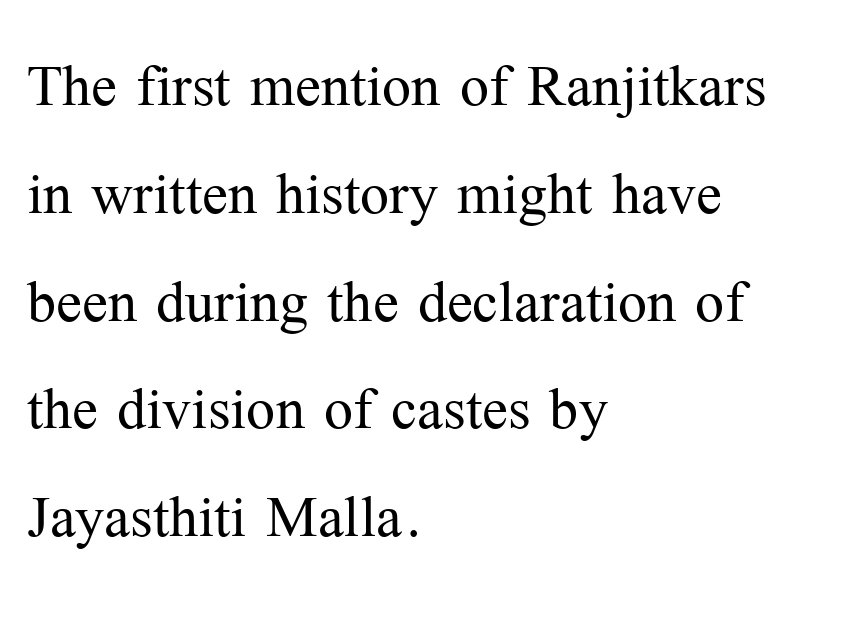
Q: Is the text bold? A: No.
Q: Is the text italic (slanted)? A: No, it is upright.
Q: Is the typeface a serif or a sans-serif typeface? A: Serif.
Q: Is the text underlined? A: No.
Q: How is the paragraph aligned? A: Left-aligned.
Q: Is the spacing between letters normal or unusually wide? A: Normal.
Q: Is the spacing between lines tight, normal or loose? A: Normal.
Q: Width (condensed, normal, or wide)? A: Normal.
Q: Stroke contrast? A: Medium.
Q: x-height? A: Medium.
Q: Monospaced? A: No.
